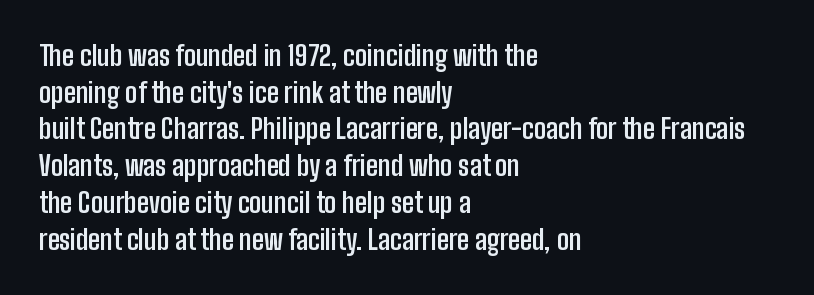
Q: Is the text bold? A: Yes.
Q: Is the text italic (slanted)? A: No, it is upright.
Q: Is the text underlined? A: No.
Q: How is the paragraph aligned? A: Left-aligned.
Q: Is the spacing between letters normal or unusually wide? A: Normal.
Q: Is the spacing between lines tight, normal or loose? A: Normal.
